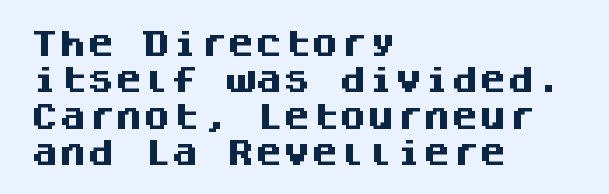
{"serif": "no", "italic": "no", "bold": "yes", "weight": "heavy", "width": "normal", "stroke_contrast": "medium", "x_height": "large", "monospaced": "yes", "underline": "no", "align": "left", "line_spacing": "normal", "line_spacing_ratio": 1.3, "letter_spacing": "normal", "letter_spacing_em": 0.0, "glyph_px": 28}
